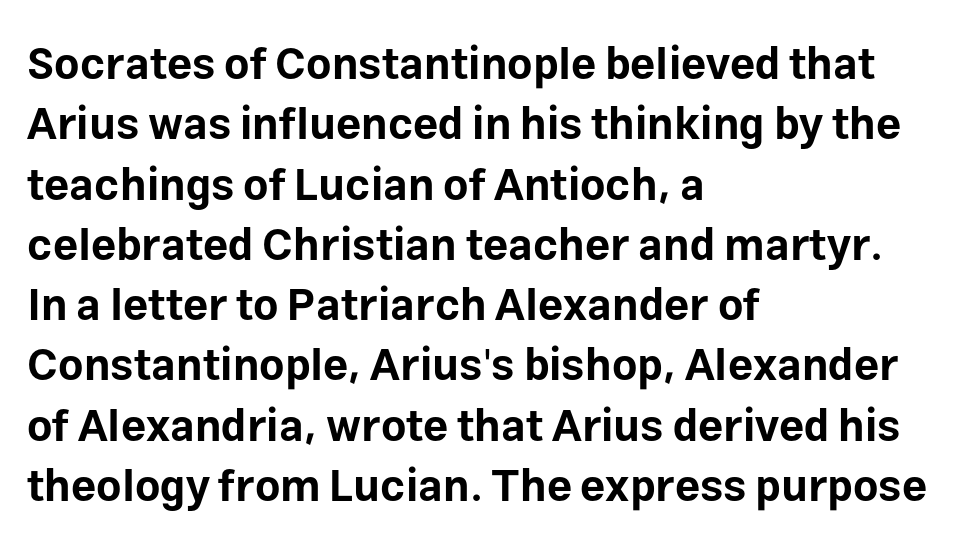
Q: Is the text bold? A: Yes.
Q: Is the text italic (slanted)? A: No, it is upright.
Q: Is the typeface a serif or a sans-serif typeface? A: Sans-serif.
Q: Is the text underlined? A: No.
Q: How is the paragraph aligned? A: Left-aligned.
Q: Is the spacing between letters normal or unusually wide? A: Normal.
Q: Is the spacing between lines tight, normal or loose? A: Normal.
Q: Width (condensed, normal, or wide)? A: Normal.
Q: Stroke contrast? A: Low.
Q: x-height? A: Medium.
Q: Monospaced? A: No.
